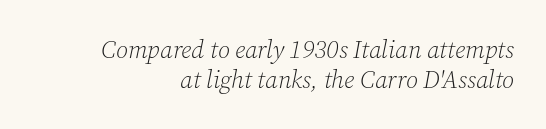
The image shows 25 px text type, italic (leaning right); set right-aligned, line spacing 1.2x, normal letter spacing, not underlined.
